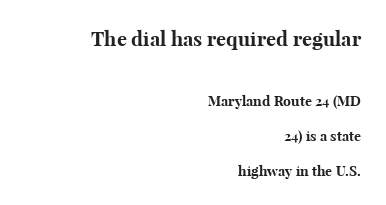
{"italic": "no", "bold": "yes", "underline": "no", "align": "right", "line_spacing": "loose", "line_spacing_ratio": 2.49, "letter_spacing": "normal", "letter_spacing_em": 0.0, "larger_block": "first", "size_ratio": 1.43, "glyph_px": 20}
